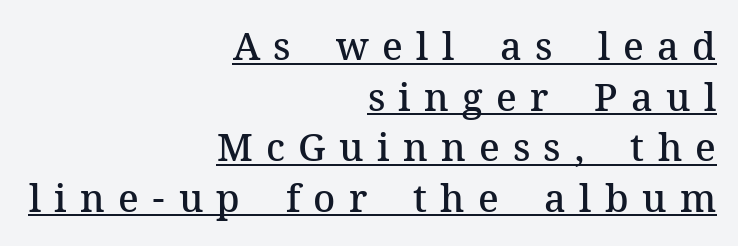
{"serif": "yes", "italic": "no", "bold": "semi", "weight": "semibold", "width": "normal", "stroke_contrast": "medium", "x_height": "medium", "monospaced": "no", "underline": "yes", "align": "right", "line_spacing": "normal", "line_spacing_ratio": 1.33, "letter_spacing": "wide", "letter_spacing_em": 0.35, "glyph_px": 38}
